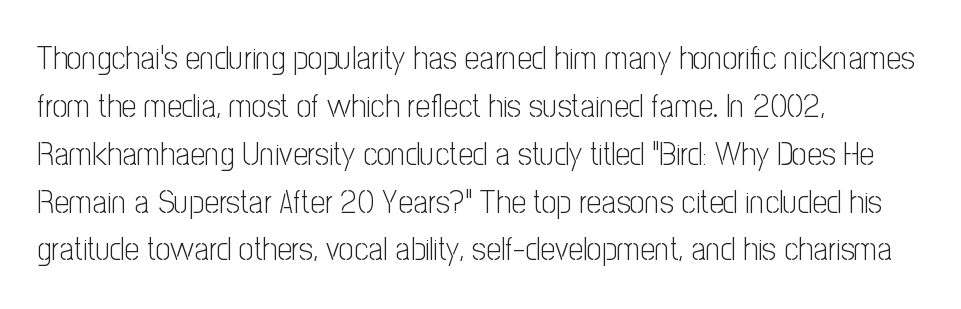
The image shows 33 px light, condensed sans-serif type, upright; set left-aligned, normal line spacing (1.45x), normal letter spacing, not underlined; low stroke contrast and a medium x-height.
